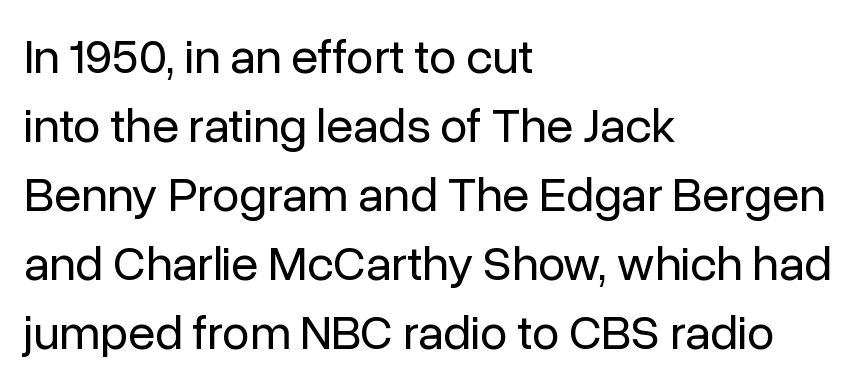
Line starts are locked; line ends wander. One glance says typical: line gaps are just what's usual. Think of a printed novel: that variable character pitch is what you see here. Characters remain perfectly vertical along every line. These glyphs show unthickened strokes, regular width or finer. Each letter's strokes conclude bluntly, with no projecting serifs.
